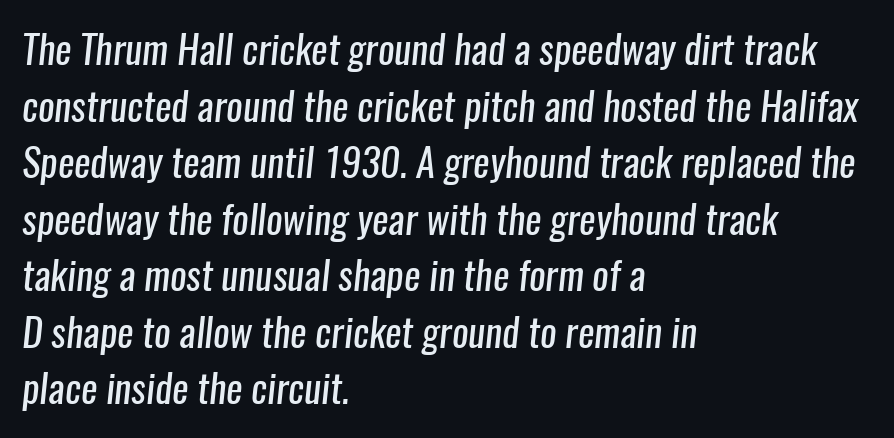
Q: Is the text bold? A: No.
Q: Is the typeface a serif or a sans-serif typeface? A: Sans-serif.
Q: Is the text underlined? A: No.
Q: How is the paragraph aligned? A: Left-aligned.
Q: Is the spacing between letters normal or unusually wide? A: Normal.
Q: Is the spacing between lines tight, normal or loose? A: Normal.
Q: Width (condensed, normal, or wide)? A: Condensed.
Q: Stroke contrast? A: Low.
Q: x-height? A: Medium.
Q: Monospaced? A: No.
